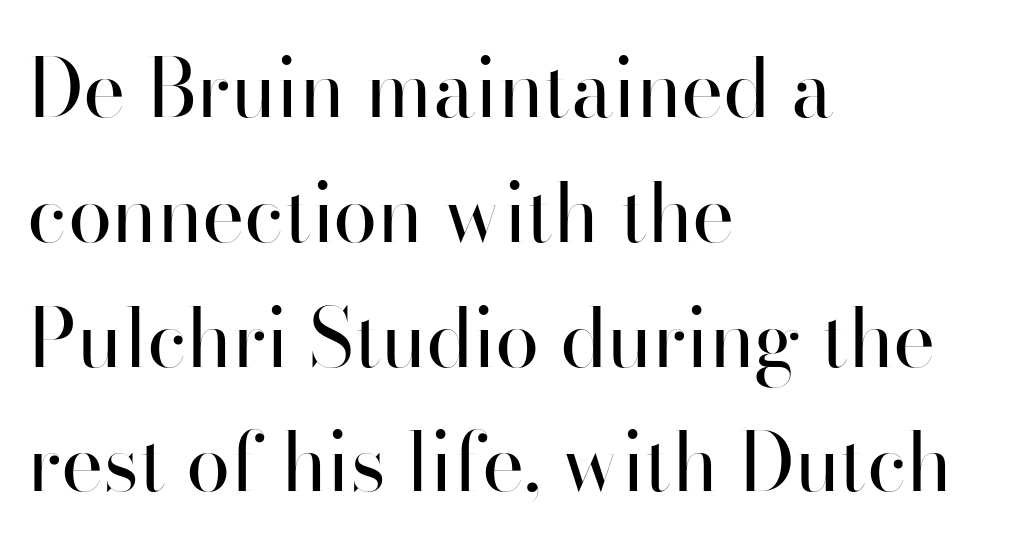
The passage shown has conventional tracking throughout. Think of a printed novel: that variable character pitch is what you see here. No extra ink here — the face is not bold. The zone under the glyphs is completely vacant. This sample uses a sans-serif face. The designer left line spacing at the default.
